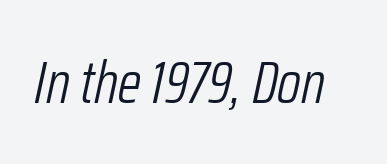
The image shows 60 px light, condensed type, italic (leaning right); set normal letter spacing, not underlined; low stroke contrast and a medium x-height.
